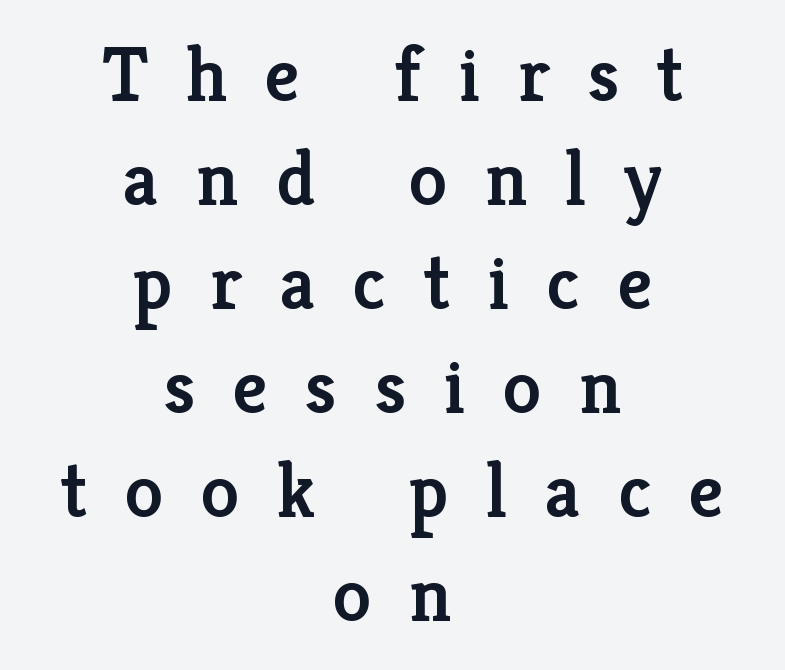
{"serif": "yes", "italic": "no", "bold": "semi", "weight": "semibold", "width": "normal", "stroke_contrast": "low", "x_height": "medium", "monospaced": "no", "underline": "no", "align": "center", "line_spacing": "normal", "line_spacing_ratio": 1.35, "letter_spacing": "wide", "letter_spacing_em": 0.49, "glyph_px": 77}
